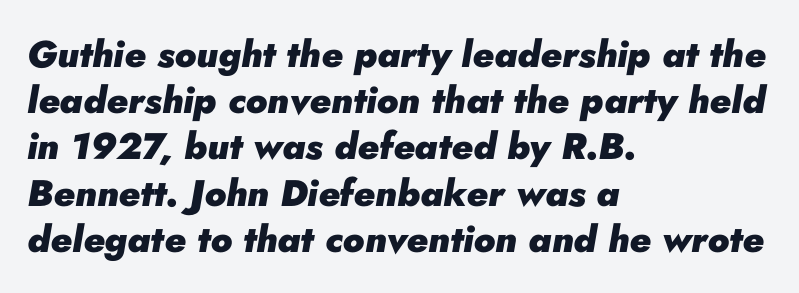
The image shows 37 px heavy type, italic (leaning right); set left-aligned, normal line spacing (1.25x), normal letter spacing, not underlined; low stroke contrast and a small x-height.
